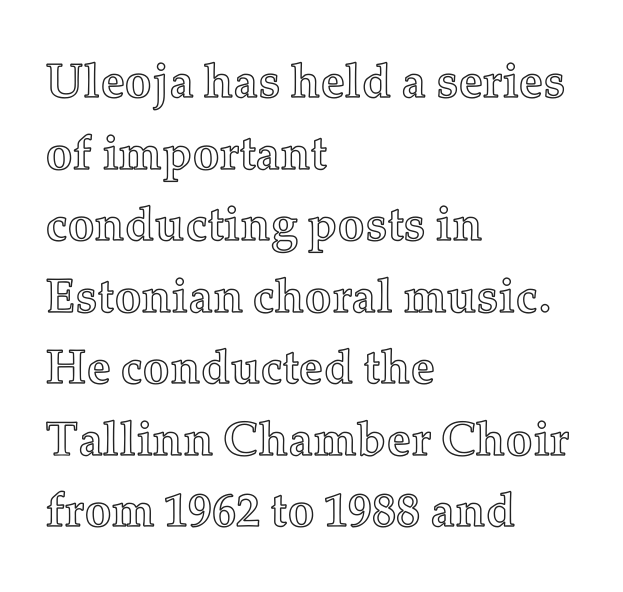
Successive baselines arrive at the customary interval. The horizontal fit of the characters is conventional and even. The specimen reads as upright at a glance. The glyphs are unaccompanied by any horizontal stroke below them.
